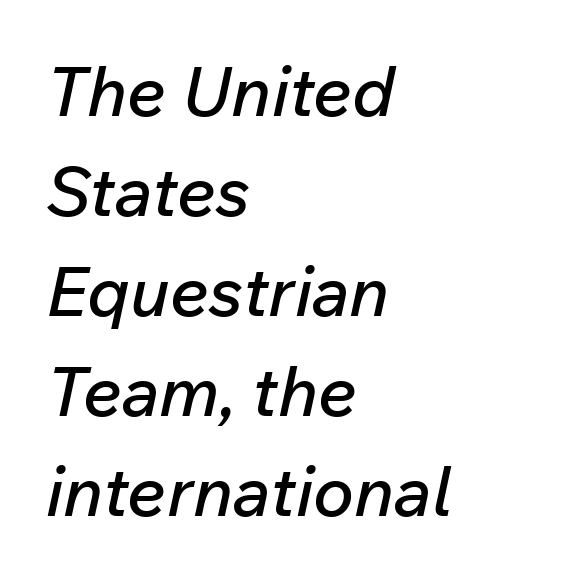
Q: Is the text italic (slanted)? A: Yes, it leans right by about 12 degrees.
Q: Is the text underlined? A: No.
Q: How is the paragraph aligned? A: Left-aligned.
Q: Is the spacing between letters normal or unusually wide? A: Normal.
Q: Is the spacing between lines tight, normal or loose? A: Normal.
Q: Width (condensed, normal, or wide)? A: Normal.
Q: Stroke contrast? A: Low.
Q: x-height? A: Medium.
Q: Monospaced? A: No.
